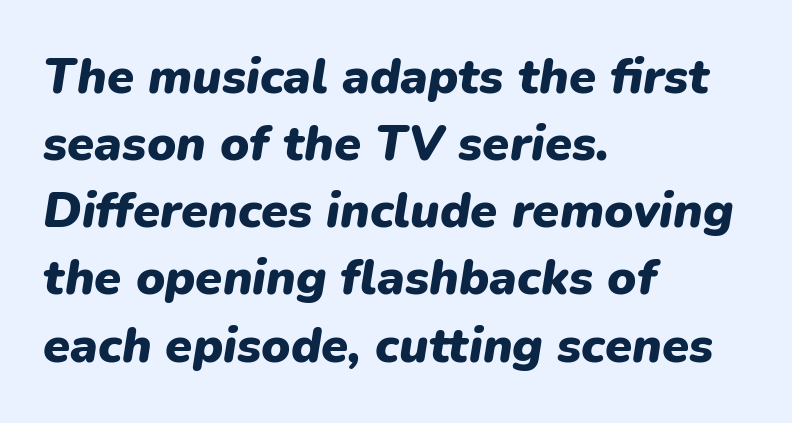
The image shows 49 px heavy type, italic (leaning right); set left-aligned, normal line spacing (1.37x), normal letter spacing, not underlined; low stroke contrast and a medium x-height.
